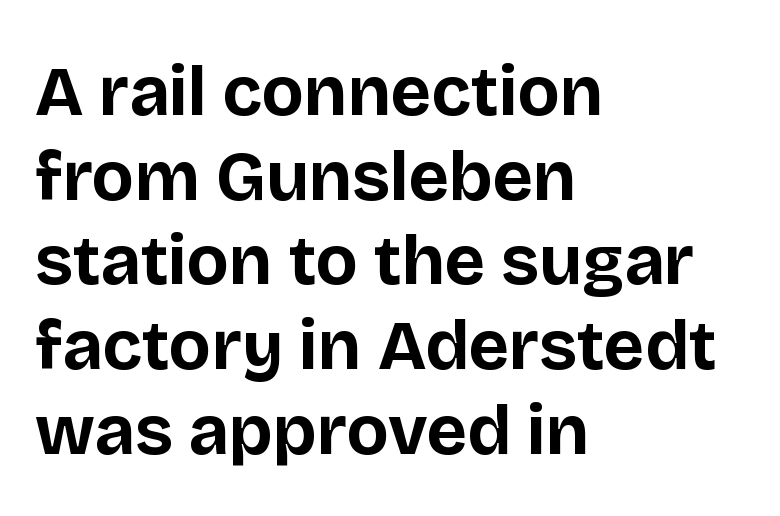
{"serif": "no", "italic": "no", "bold": "yes", "weight": "bold", "width": "normal", "stroke_contrast": "low", "x_height": "large", "monospaced": "no", "underline": "no", "align": "left", "line_spacing_ratio": 1.21, "letter_spacing": "normal", "letter_spacing_em": 0.0, "glyph_px": 70}
